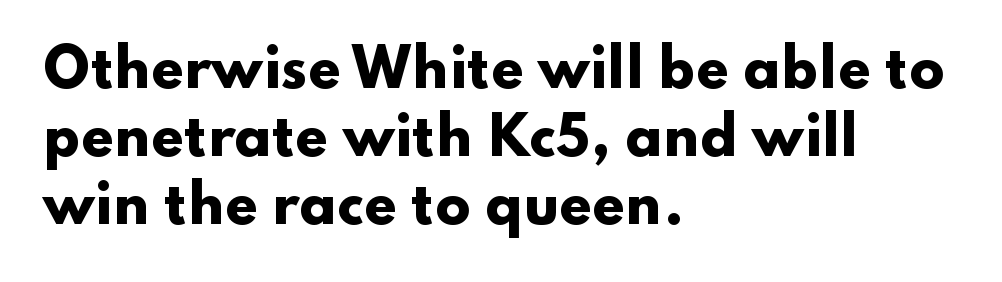
The image shows 52 px heavy, wide sans-serif type, upright; set left-aligned, normal line spacing (1.31x), normal letter spacing, not underlined; low stroke contrast and a small x-height.
